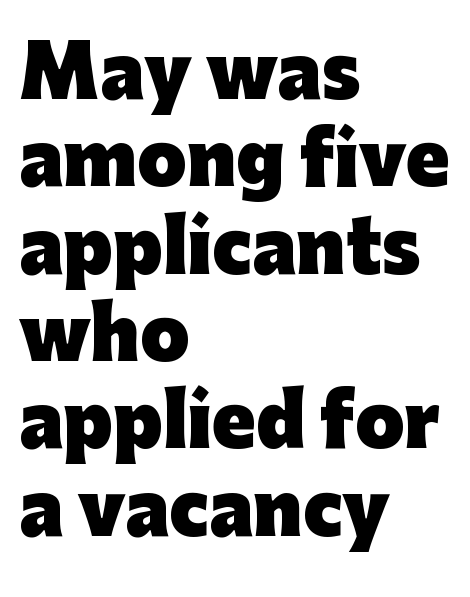
The image shows 71 px heavy sans-serif type, upright; set left-aligned, line spacing 1.23x, normal letter spacing, not underlined; low stroke contrast and a medium x-height.
